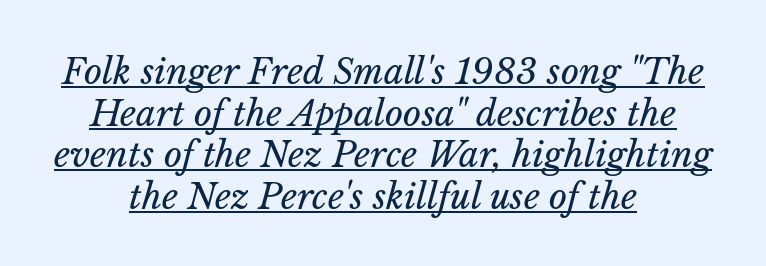
Q: Is the text bold? A: No.
Q: Is the text italic (slanted)? A: Yes, it leans right by about 14 degrees.
Q: Is the text underlined? A: Yes.
Q: How is the paragraph aligned? A: Centered.
Q: Is the spacing between letters normal or unusually wide? A: Normal.
Q: Width (condensed, normal, or wide)? A: Normal.
Q: Stroke contrast? A: Low.
Q: x-height? A: Medium.
Q: Monospaced? A: No.
